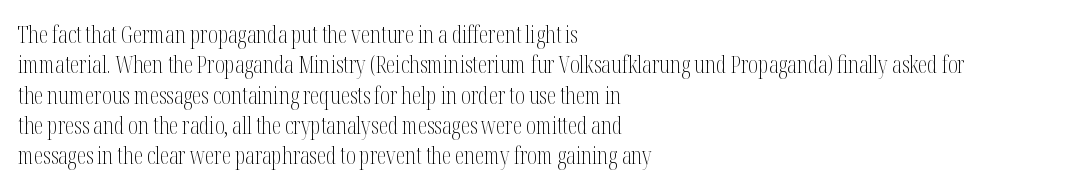
The space directly below the letters is spotless. Caption: standard tracking, unaltered. Vertically, the passage feels balanced, rows spaced as you'd expect. Does the lettering tilt? It doesn't — this is upright.
